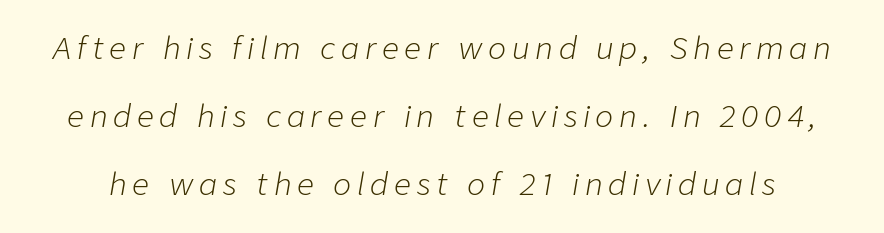
{"italic": "yes", "lean": "right", "slant_degrees": 9, "bold": "no", "weight": "light", "width": "normal", "stroke_contrast": "low", "x_height": "medium", "monospaced": "no", "underline": "no", "line_spacing": "loose", "line_spacing_ratio": 2.26, "glyph_px": 30}
